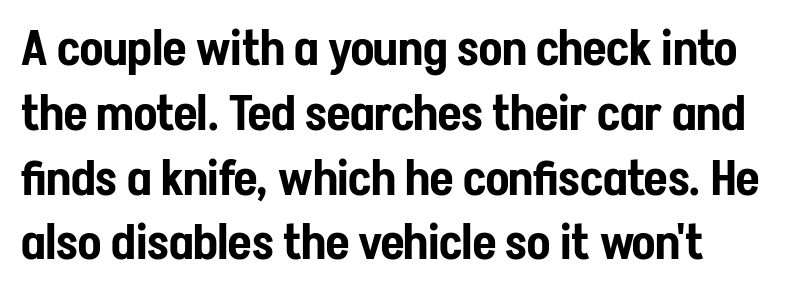
The image shows 48 px condensed sans-serif type, upright; set normal line spacing (1.35x), normal letter spacing, not underlined; low stroke contrast and a medium x-height.
